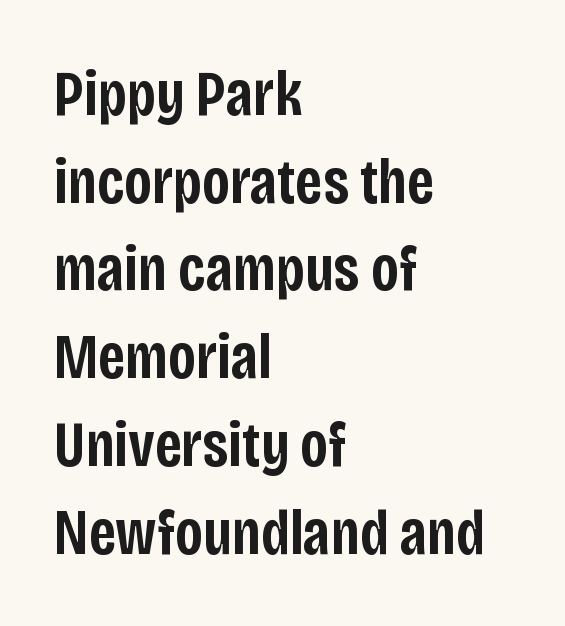
{"serif": "no", "italic": "no", "bold": "semi", "weight": "semibold", "width": "condensed", "stroke_contrast": "low", "x_height": "large", "monospaced": "no", "underline": "no", "align": "left", "line_spacing": "normal", "line_spacing_ratio": 1.35, "letter_spacing": "normal", "letter_spacing_em": 0.0, "glyph_px": 65}
